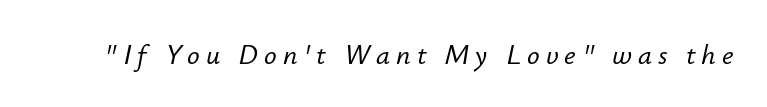
Q: Is the text italic (slanted)? A: Yes, it leans right by about 12 degrees.
Q: Is the text underlined? A: No.
Q: Is the spacing between letters normal or unusually wide? A: Unusually wide.
Q: Width (condensed, normal, or wide)? A: Normal.
Q: Stroke contrast? A: Low.
Q: x-height? A: Small.
Q: Monospaced? A: No.
